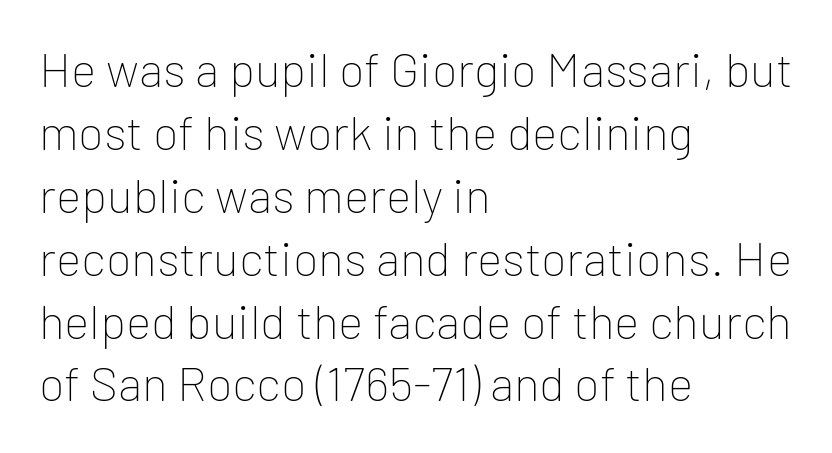
The ragged edge is on the right, which tells us the setting is flush left. These lines are rendered in a variable-pitch font. A clean baseline with only descenders dipping below it. Reading down the column, the eye jumps a familiar distance to each next line. A quiet, ordinary-to-light weight characterises the typeface. The letters carry no serifs — their stems end cleanly without finishing strokes.
